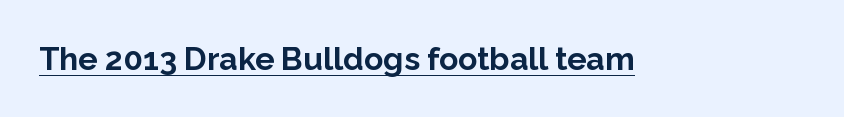
The specimen includes a rule beneath the text block's lines. Proportional: the letters do not fall into vertical columns. Compared with typical body copy, the letter spacing here is the same. Heft: maximum for text — a bold. Each letter's strokes conclude bluntly, with no projecting serifs. A typesetter would mark this as roman, not italic.
